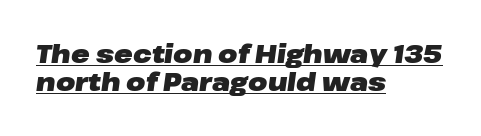
{"italic": "yes", "lean": "right", "slant_degrees": 8, "bold": "yes", "underline": "yes", "align": "left", "line_spacing": "tight", "line_spacing_ratio": 1.13, "letter_spacing": "normal", "letter_spacing_em": 0.0, "glyph_px": 25}
